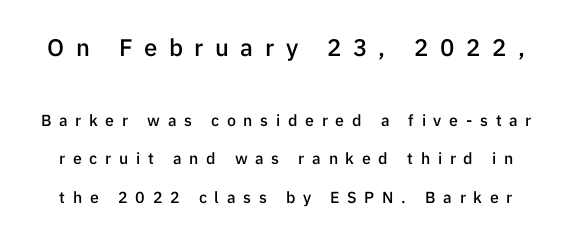
The image shows 24 px text type, upright; set loose line spacing (2.43x), unusually wide letter spacing (+0.48 em), not underlined; the first (top) block is 1.5x larger.
